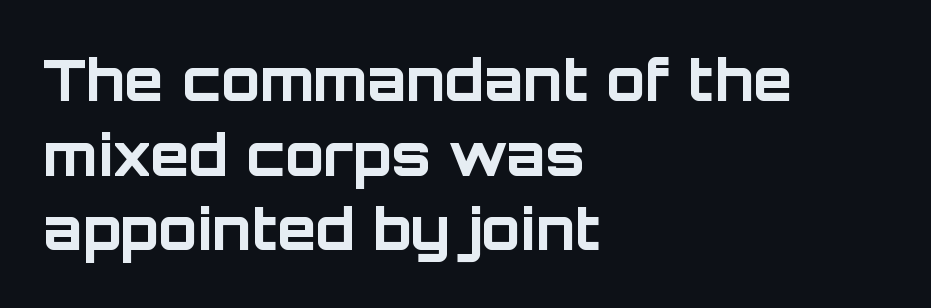
{"serif": "no", "italic": "no", "bold": "yes", "weight": "bold", "width": "normal", "stroke_contrast": "low", "x_height": "large", "monospaced": "no", "underline": "no", "align": "left", "line_spacing": "normal", "line_spacing_ratio": 1.31, "letter_spacing": "normal", "letter_spacing_em": 0.0, "glyph_px": 57}
